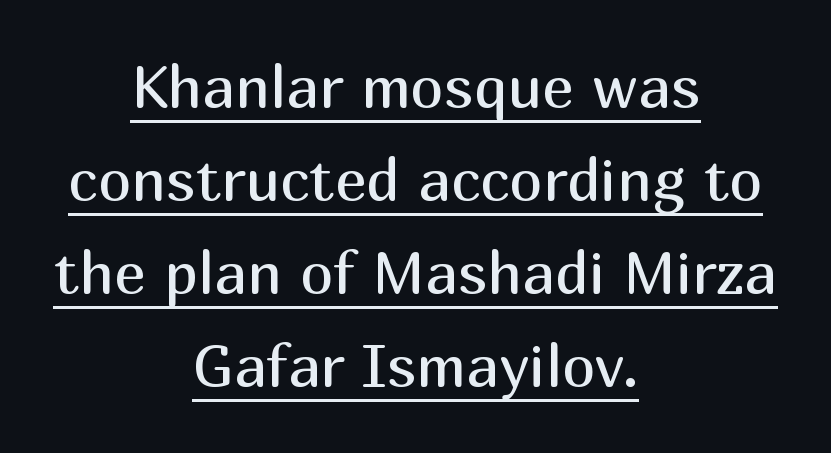
The image shows 60 px regular-weight sans-serif type, upright; set centered, normal line spacing (1.55x), normal letter spacing, underlined; medium stroke contrast and a medium x-height.
